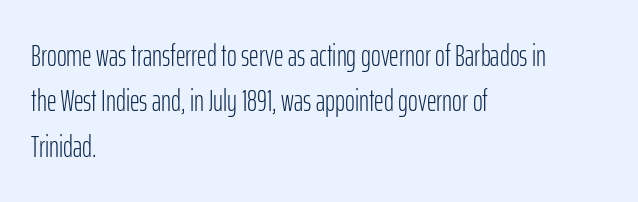
Q: Is the text bold? A: No.
Q: Is the text italic (slanted)? A: No, it is upright.
Q: Is the typeface a serif or a sans-serif typeface? A: Sans-serif.
Q: Is the text underlined? A: No.
Q: How is the paragraph aligned? A: Left-aligned.
Q: Is the spacing between letters normal or unusually wide? A: Normal.
Q: Is the spacing between lines tight, normal or loose? A: Normal.
Q: Width (condensed, normal, or wide)? A: Condensed.
Q: Stroke contrast? A: Low.
Q: x-height? A: Medium.
Q: Monospaced? A: No.
